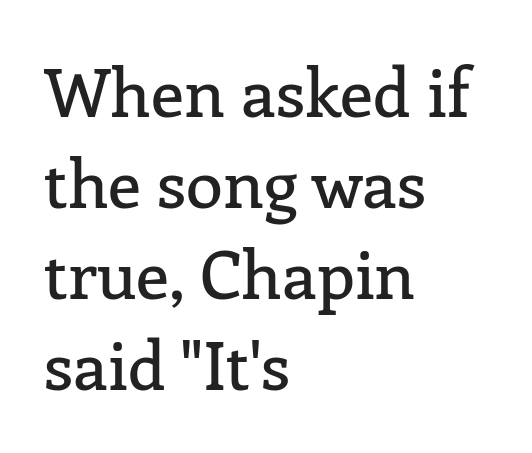
Q: Is the text italic (slanted)? A: No, it is upright.
Q: Is the typeface a serif or a sans-serif typeface? A: Serif.
Q: Is the text underlined? A: No.
Q: How is the paragraph aligned? A: Left-aligned.
Q: Is the spacing between letters normal or unusually wide? A: Normal.
Q: Is the spacing between lines tight, normal or loose? A: Normal.
Q: Width (condensed, normal, or wide)? A: Normal.
Q: Stroke contrast? A: Low.
Q: x-height? A: Medium.
Q: Monospaced? A: No.
